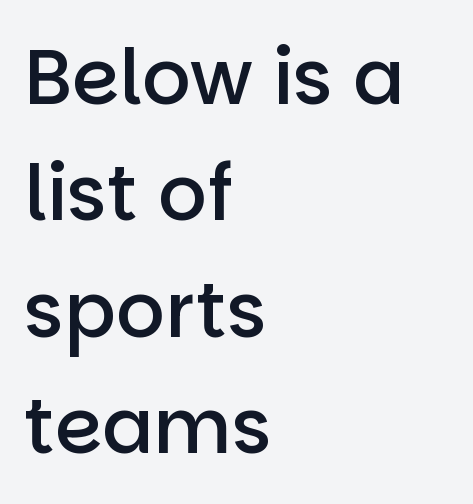
{"serif": "no", "italic": "no", "bold": "semi", "weight": "semibold", "width": "normal", "stroke_contrast": "low", "x_height": "large", "monospaced": "no", "underline": "no", "align": "left", "line_spacing": "normal", "line_spacing_ratio": 1.53, "letter_spacing": "normal", "letter_spacing_em": 0.0, "glyph_px": 76}
